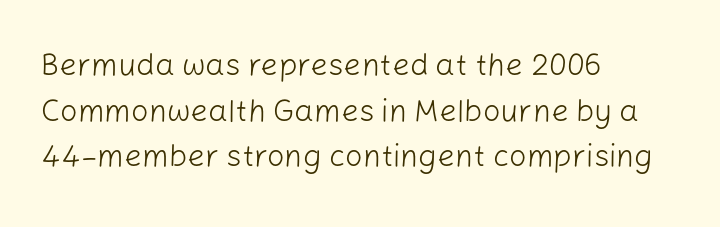
This reads as an unemphasized weight, regular at the heaviest. In CSS terms this would be text-align: left. This rendering leaves character spacing at its baseline value. Vertical spacing — default.
